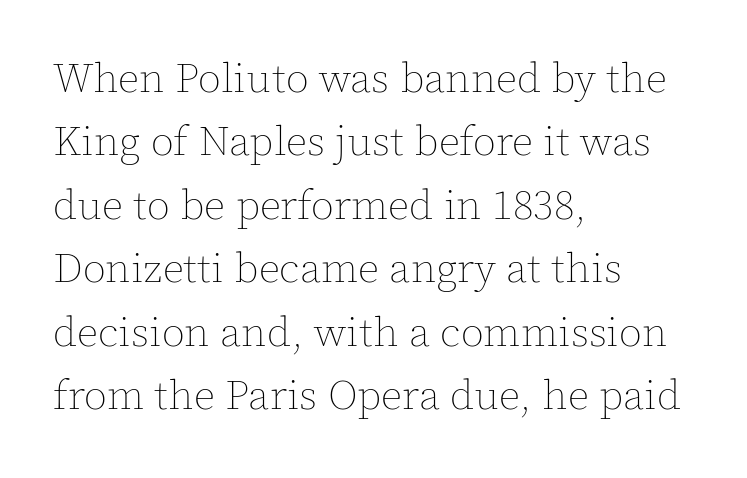
{"italic": "no", "bold": "no", "weight": "thin", "width": "normal", "x_height": "medium", "monospaced": "no", "underline": "no", "align": "left", "line_spacing": "normal", "line_spacing_ratio": 1.51, "letter_spacing": "normal", "letter_spacing_em": 0.0, "glyph_px": 42}
